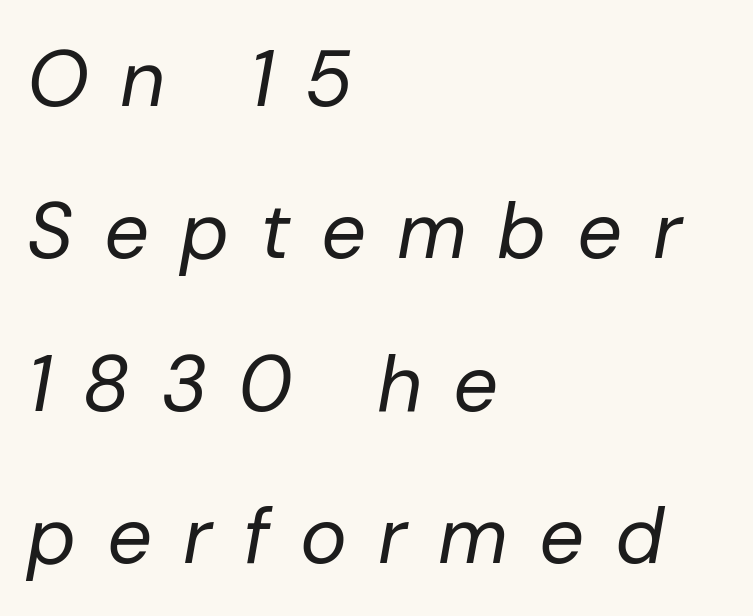
Q: Is the text bold? A: No.
Q: Is the text italic (slanted)? A: Yes, it leans right by about 10 degrees.
Q: Is the text underlined? A: No.
Q: How is the paragraph aligned? A: Left-aligned.
Q: Is the spacing between letters normal or unusually wide? A: Unusually wide.
Q: Is the spacing between lines tight, normal or loose? A: Loose.
Q: Width (condensed, normal, or wide)? A: Normal.
Q: Stroke contrast? A: Low.
Q: x-height? A: Medium.
Q: Monospaced? A: No.
